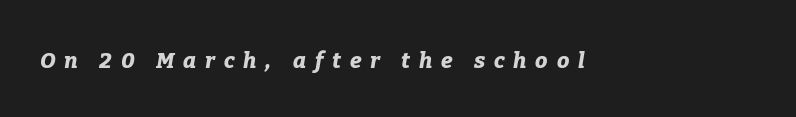
{"italic": "yes", "lean": "right", "slant_degrees": 9, "bold": "yes", "underline": "no", "letter_spacing": "wide", "letter_spacing_em": 0.4, "glyph_px": 22}
